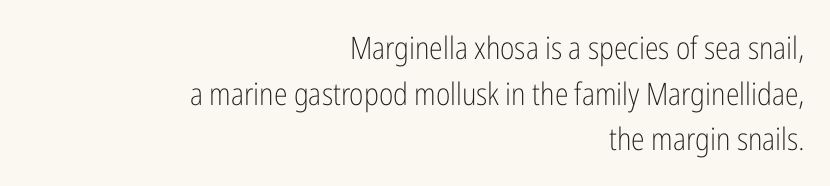
Vertical stems look standard width or narrower in stroke. Stroke terminals: plain, sans-serif. In terms of posture, this sample is upright. Descenders hang freely into open space.
